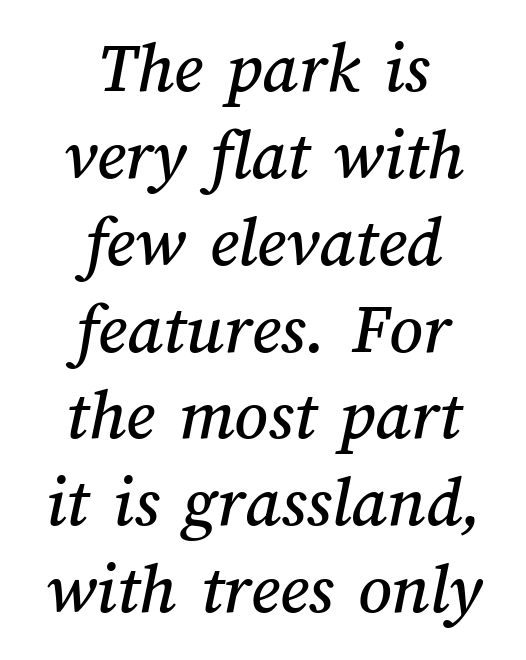
Q: Is the text underlined? A: No.
Q: How is the paragraph aligned? A: Centered.
Q: Is the spacing between letters normal or unusually wide? A: Normal.
Q: Width (condensed, normal, or wide)? A: Normal.
Q: Stroke contrast? A: Medium.
Q: x-height? A: Medium.
Q: Monospaced? A: No.
